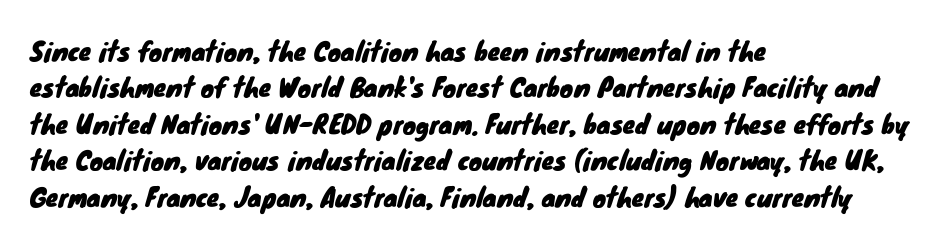
{"underline": "no", "align": "left", "line_spacing": "normal", "line_spacing_ratio": 1.46, "letter_spacing": "normal", "letter_spacing_em": 0.0, "glyph_px": 25}
